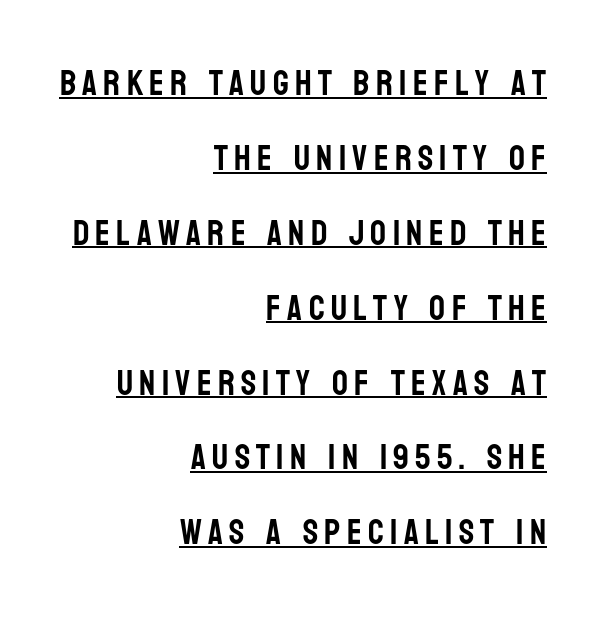
The image shows 35 px condensed sans-serif type, upright; set right-aligned, loose line spacing (2.14x), underlined; low stroke contrast and a large x-height.
